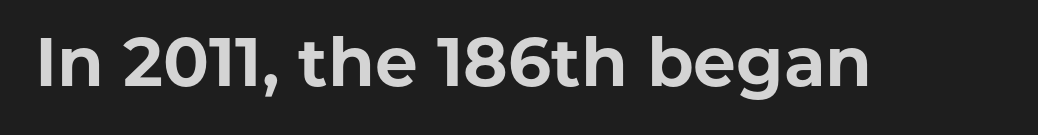
{"serif": "no", "italic": "no", "bold": "yes", "weight": "bold", "width": "normal", "stroke_contrast": "low", "x_height": "medium", "monospaced": "no", "underline": "no", "letter_spacing": "normal", "letter_spacing_em": 0.0, "glyph_px": 68}
